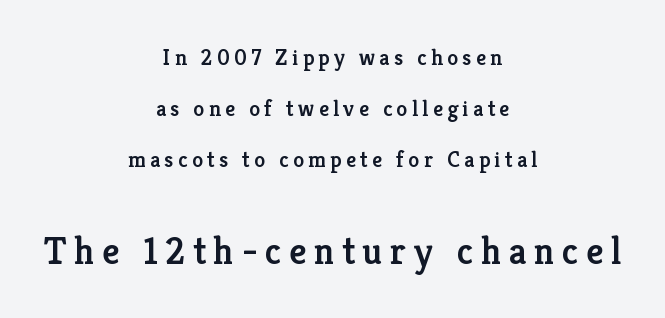
These lines are rendered in a variable-pitch font. Underlining? Definitely not there. Letter spacing: wide. Ordinary non-slanted type is in use. The lines are spread far apart with generous leading.
